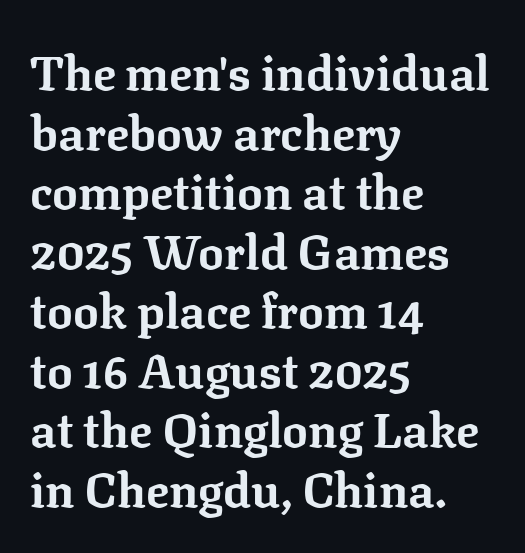
{"serif": "yes", "italic": "no", "bold": "yes", "weight": "bold", "width": "normal", "stroke_contrast": "low", "x_height": "medium", "monospaced": "no", "underline": "no", "align": "left", "line_spacing_ratio": 1.24, "letter_spacing": "normal", "letter_spacing_em": 0.0, "glyph_px": 48}
